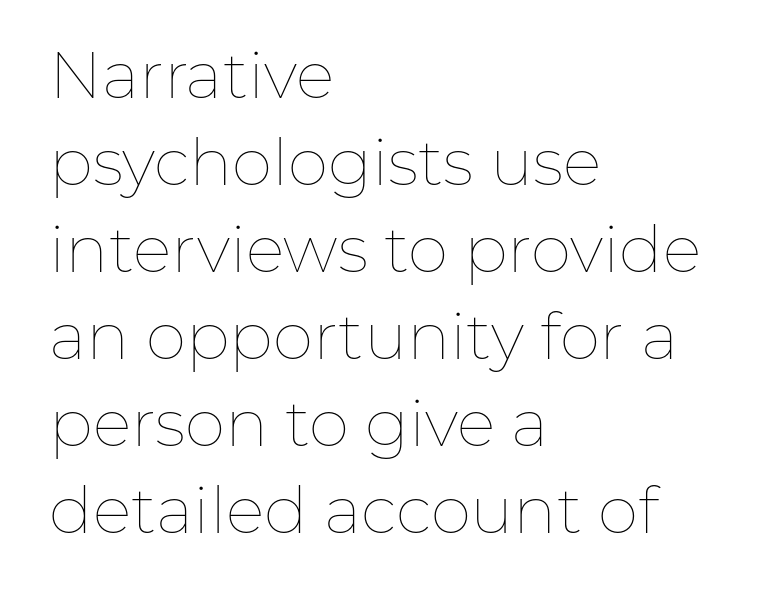
Q: Is the text bold? A: No.
Q: Is the text italic (slanted)? A: No, it is upright.
Q: Is the text underlined? A: No.
Q: How is the paragraph aligned? A: Left-aligned.
Q: Is the spacing between letters normal or unusually wide? A: Normal.
Q: Is the spacing between lines tight, normal or loose? A: Normal.
Q: Width (condensed, normal, or wide)? A: Normal.
Q: Stroke contrast? A: Low.
Q: x-height? A: Medium.
Q: Monospaced? A: No.
